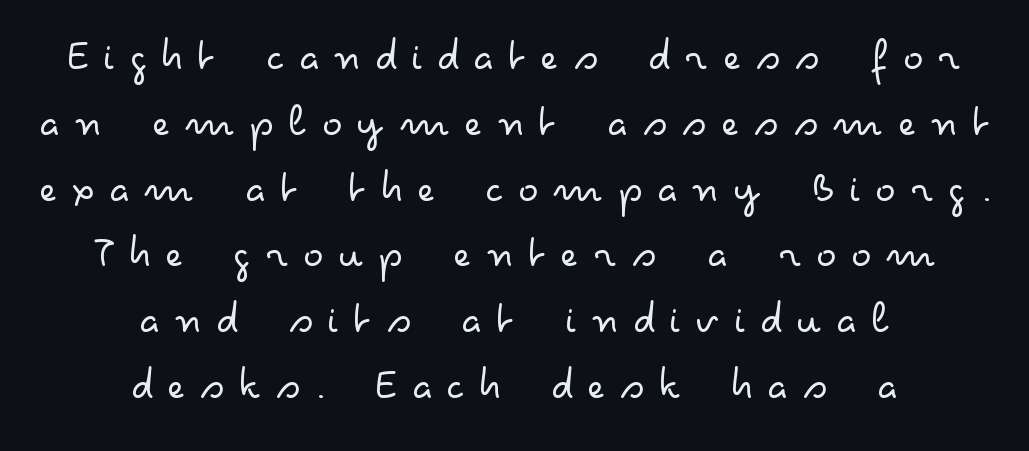
{"serif": "no", "italic": "no", "bold": "no", "weight": "light", "width": "wide", "stroke_contrast": "low", "x_height": "small", "monospaced": "no", "underline": "no", "align": "center", "line_spacing": "normal", "line_spacing_ratio": 1.4, "letter_spacing": "wide", "letter_spacing_em": 0.3, "glyph_px": 47}
